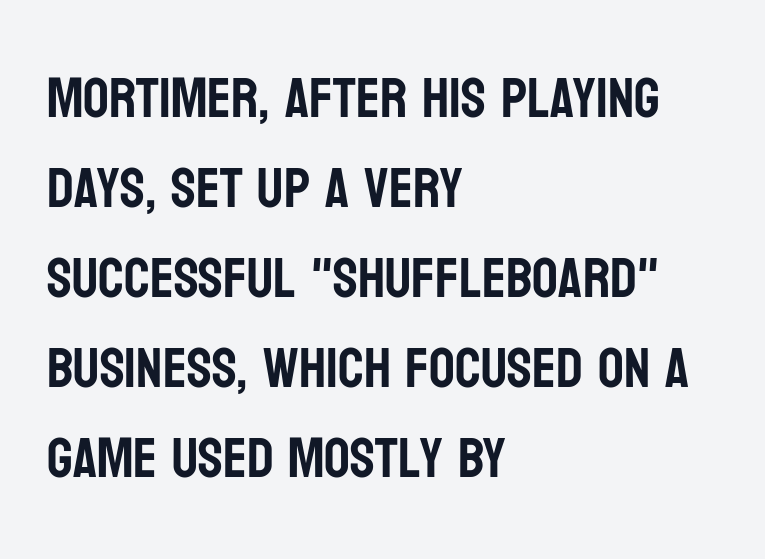
{"serif": "no", "italic": "no", "width": "condensed", "stroke_contrast": "low", "x_height": "large", "monospaced": "no", "underline": "no", "align": "left", "line_spacing": "normal", "line_spacing_ratio": 1.58, "letter_spacing": "normal", "letter_spacing_em": 0.0, "glyph_px": 57}
